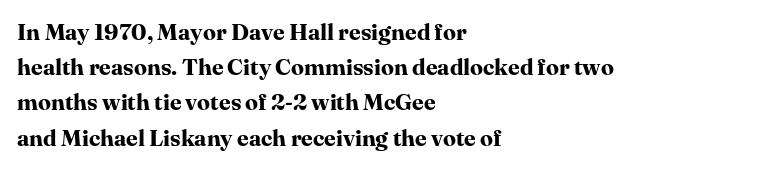
Each new line begins a customary step beneath the previous one. This rendering leaves character spacing at its baseline value. The lettering stays uniformly vertical, giving the passage a roman look. This rendering features lettering with no underline. A student would call this left alignment; a typographer would say flush left, rag right. Is the type bold? Yes — the strokes are clearly thick and heavy.
